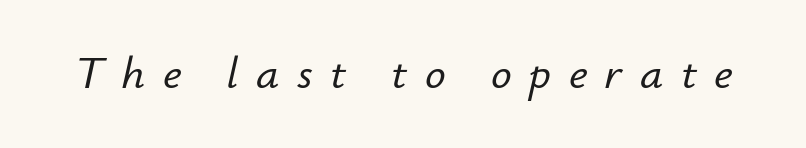
{"italic": "yes", "lean": "right", "slant_degrees": 12, "width": "normal", "stroke_contrast": "low", "x_height": "small", "monospaced": "no", "underline": "no", "letter_spacing": "wide", "letter_spacing_em": 0.38, "glyph_px": 46}
